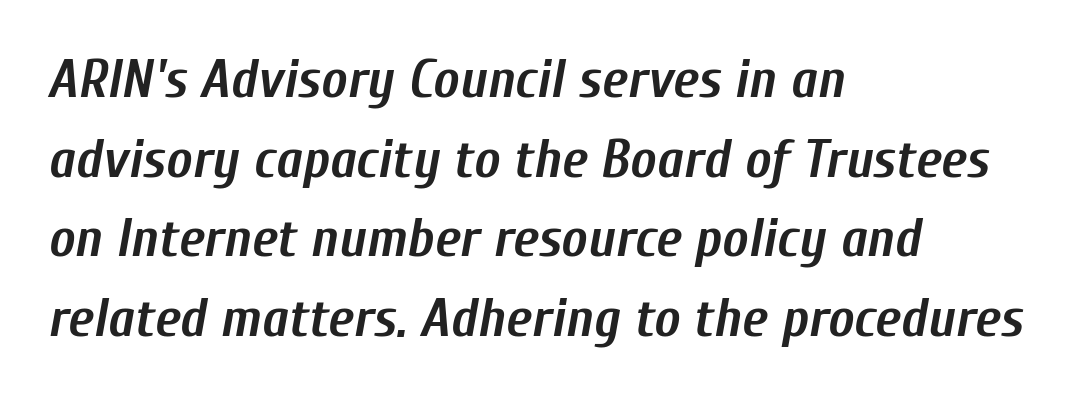
The image shows 55 px semibold, condensed type, italic (leaning right); set left-aligned, normal line spacing (1.45x), normal letter spacing, not underlined; low stroke contrast and a medium x-height.
